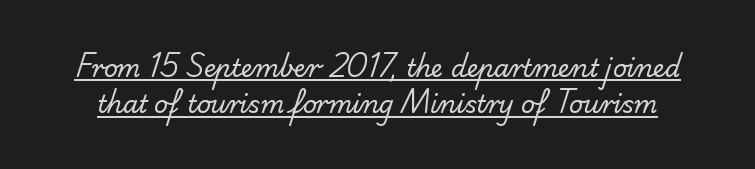
This rendering features underlined lettering. Caption: standard tracking, unaltered. The letters look calm and open, with moderate or lighter stems. Notice how descenders clear the ascenders below comfortably — that's standard leading.
